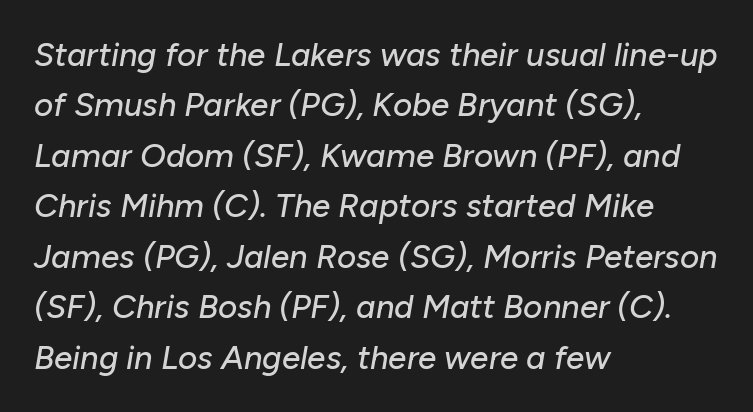
Tracking value appears to be zero — textbook default spacing. An italicized treatment has been applied to the whole sample. The compositor pushed each line to the left boundary. Here the designer chose a conventional face with non-uniform glyph widths. Summary of vertical rhythm: regular, with standard interline spacing.
